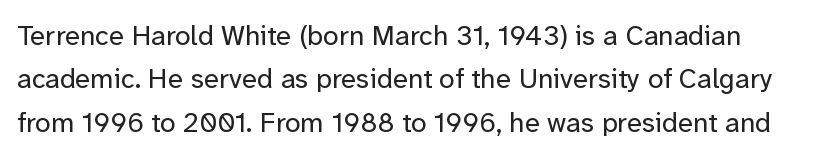
{"serif": "no", "italic": "no", "bold": "no", "weight": "regular", "width": "normal", "stroke_contrast": "low", "x_height": "medium", "monospaced": "no", "underline": "no", "line_spacing": "normal", "line_spacing_ratio": 1.55, "letter_spacing": "normal", "letter_spacing_em": 0.0, "glyph_px": 28}
